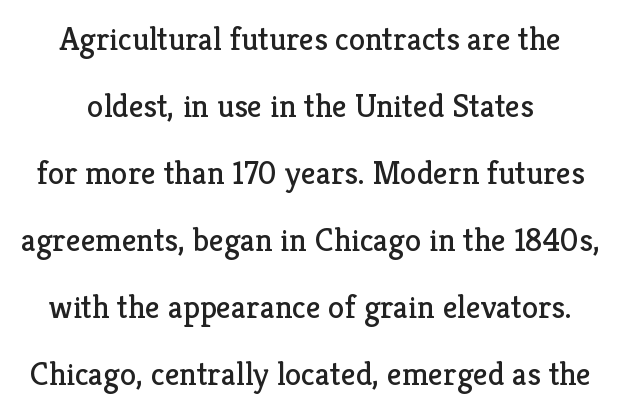
The letters advance in unequal steps, a hallmark of proportional type. Compared with typical body copy, the letter spacing here is the same. This is the regular roman posture of the typeface. Unlike a clean sans, this face finishes its strokes with serifs.
